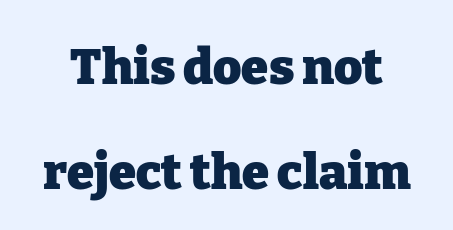
Q: Is the text bold? A: Yes.
Q: Is the text italic (slanted)? A: No, it is upright.
Q: Is the typeface a serif or a sans-serif typeface? A: Serif.
Q: Is the text underlined? A: No.
Q: Is the spacing between letters normal or unusually wide? A: Normal.
Q: Is the spacing between lines tight, normal or loose? A: Loose.
Q: Width (condensed, normal, or wide)? A: Normal.
Q: Stroke contrast? A: Low.
Q: x-height? A: Medium.
Q: Monospaced? A: No.
